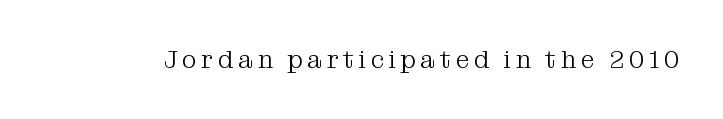
Q: Is the text bold? A: No.
Q: Is the text italic (slanted)? A: No, it is upright.
Q: Is the text underlined? A: No.
